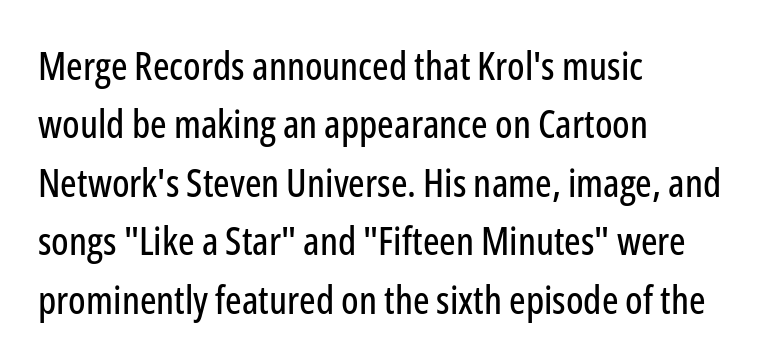
Q: Is the text italic (slanted)? A: No, it is upright.
Q: Is the typeface a serif or a sans-serif typeface? A: Sans-serif.
Q: Is the text underlined? A: No.
Q: How is the paragraph aligned? A: Left-aligned.
Q: Is the spacing between letters normal or unusually wide? A: Normal.
Q: Is the spacing between lines tight, normal or loose? A: Normal.
Q: Width (condensed, normal, or wide)? A: Condensed.
Q: Stroke contrast? A: Low.
Q: x-height? A: Medium.
Q: Monospaced? A: No.
